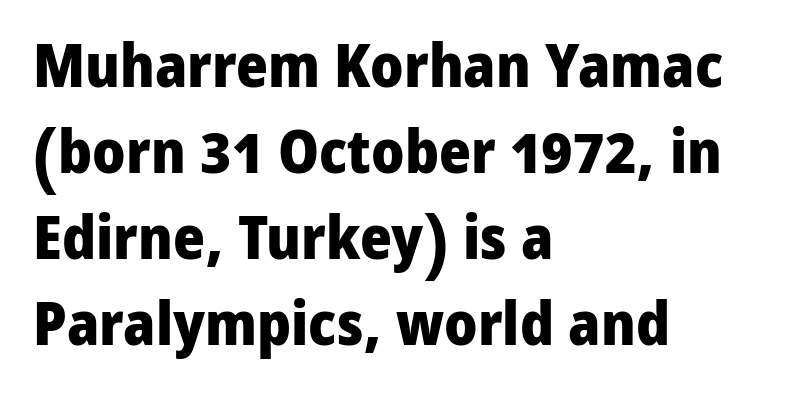
Quick note: interline space is typical. Alignment: flush left. Is the type bold? Yes — the strokes are clearly thick and heavy. This rendering leaves character spacing at its baseline value. The axis of the letterforms is exactly vertical.
